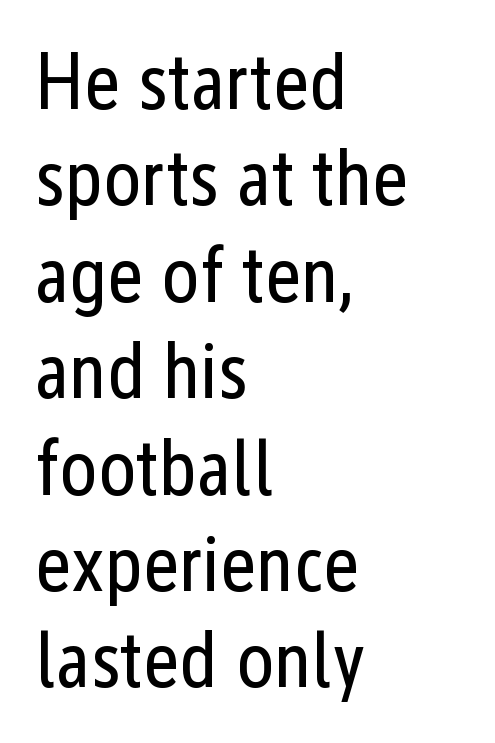
The image shows 79 px regular-weight, condensed sans-serif type, upright; set left-aligned, line spacing 1.22x, normal letter spacing, not underlined; low stroke contrast and a medium x-height.
